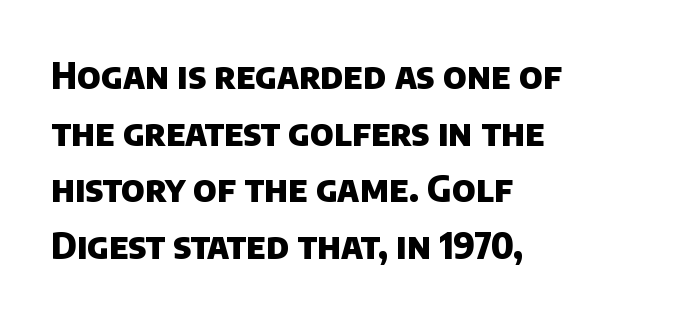
{"serif": "no", "bold": "yes", "weight": "heavy", "width": "normal", "stroke_contrast": "low", "x_height": "large", "monospaced": "no", "underline": "no", "align": "left", "line_spacing": "normal", "line_spacing_ratio": 1.57, "letter_spacing": "normal", "letter_spacing_em": 0.0, "glyph_px": 36}
